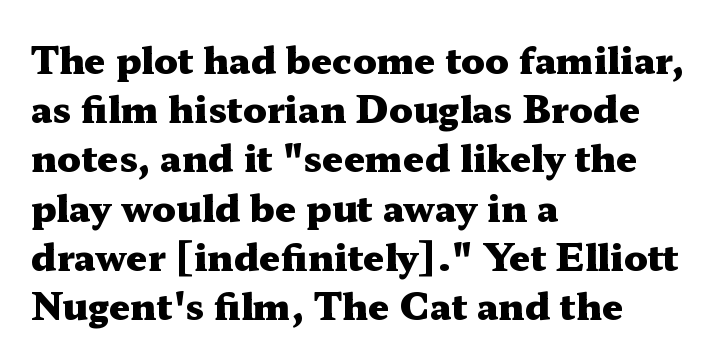
{"serif": "yes", "italic": "no", "bold": "yes", "weight": "heavy", "width": "wide", "stroke_contrast": "medium", "x_height": "medium", "monospaced": "no", "underline": "no", "align": "left", "line_spacing": "normal", "line_spacing_ratio": 1.33, "letter_spacing": "normal", "letter_spacing_em": 0.0, "glyph_px": 37}
